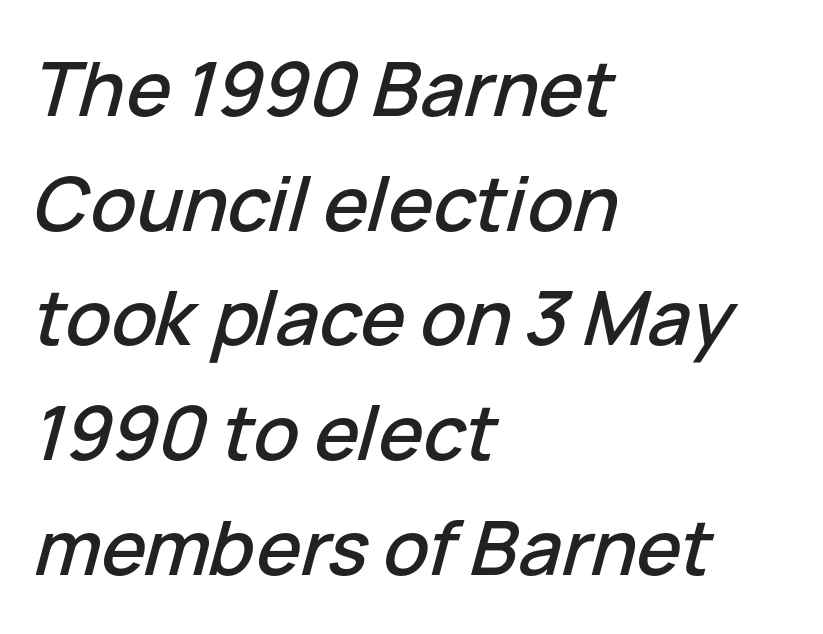
The image shows 75 px text type, italic (leaning right); set left-aligned, normal line spacing (1.53x), normal letter spacing, not underlined; low stroke contrast and a medium x-height.
